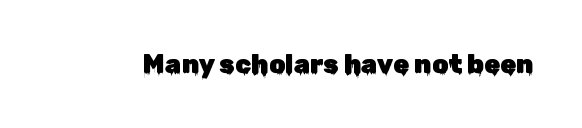
Q: Is the text italic (slanted)? A: No, it is upright.
Q: Is the text underlined? A: No.
Q: Is the spacing between letters normal or unusually wide? A: Normal.
